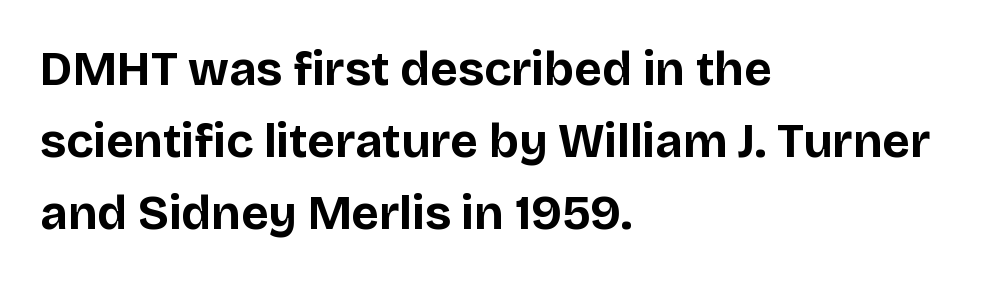
Q: Is the text bold? A: Yes.
Q: Is the text italic (slanted)? A: No, it is upright.
Q: Is the typeface a serif or a sans-serif typeface? A: Sans-serif.
Q: Is the text underlined? A: No.
Q: How is the paragraph aligned? A: Left-aligned.
Q: Is the spacing between letters normal or unusually wide? A: Normal.
Q: Is the spacing between lines tight, normal or loose? A: Normal.
Q: Width (condensed, normal, or wide)? A: Normal.
Q: Stroke contrast? A: Low.
Q: x-height? A: Large.
Q: Monospaced? A: No.
